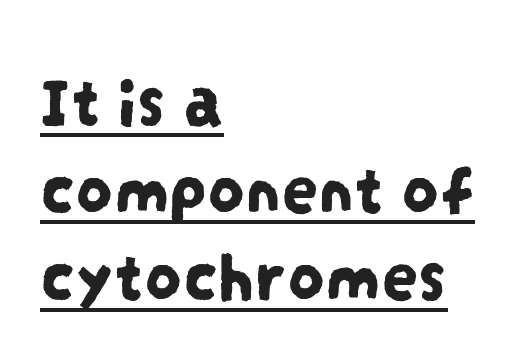
{"serif": "no", "width": "condensed", "stroke_contrast": "low", "x_height": "large", "monospaced": "no", "underline": "yes", "align": "left", "line_spacing_ratio": 1.2, "letter_spacing": "normal", "letter_spacing_em": 0.0, "glyph_px": 73}
